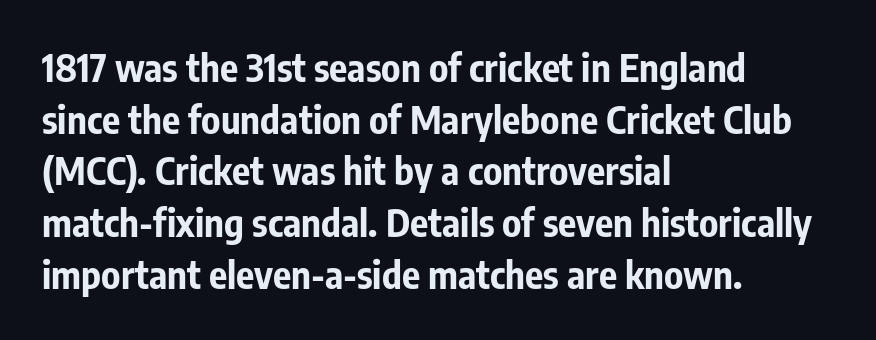
The image shows 38 px bold, condensed sans-serif type, upright; set left-aligned, normal line spacing (1.36x), normal letter spacing, not underlined; low stroke contrast and a medium x-height.
